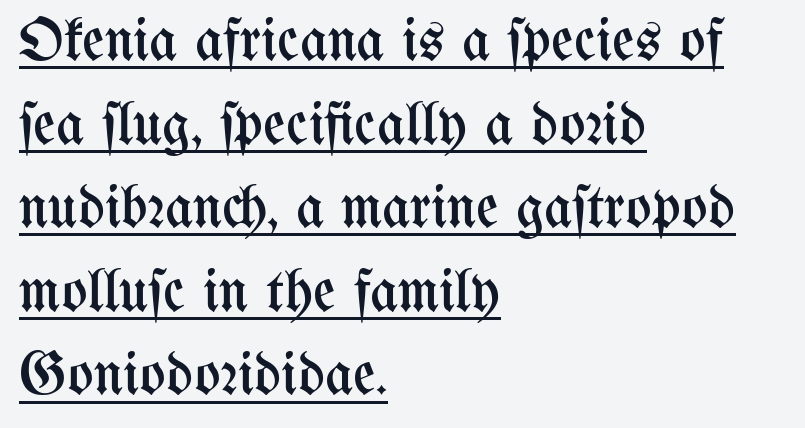
The image shows 61 px regular-weight, condensed type, upright; set left-aligned, normal line spacing (1.37x), normal letter spacing, underlined; medium stroke contrast and a medium x-height.
